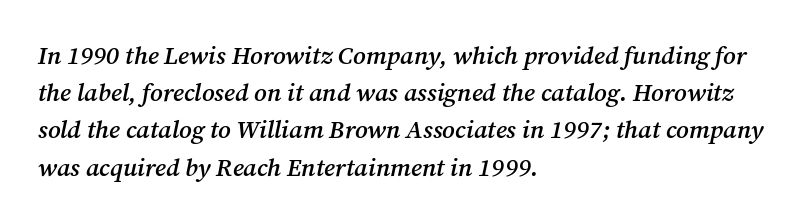
Q: Is the text bold? A: Semi-bold.
Q: Is the text italic (slanted)? A: Yes, it leans right by about 12 degrees.
Q: Is the text underlined? A: No.
Q: How is the paragraph aligned? A: Left-aligned.
Q: Is the spacing between letters normal or unusually wide? A: Normal.
Q: Is the spacing between lines tight, normal or loose? A: Normal.
